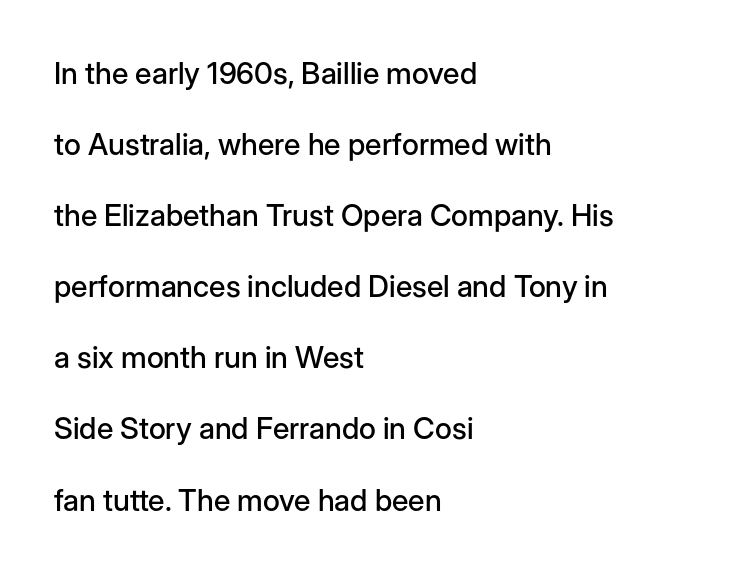
In terms of posture, this sample is upright. This sample has the flowing, uneven cadence of proportional lettering. The rendering shows plain stroke endings on the letterforms — a sans-serif design. Leading: increased. There is no visible air inserted between adjacent glyphs. The rendering anchors every line to the left-hand side.
